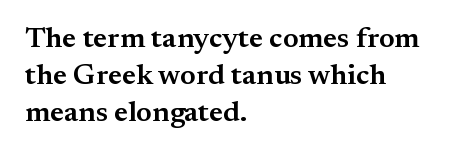
Q: Is the text bold? A: Semi-bold.
Q: Is the text italic (slanted)? A: No, it is upright.
Q: Is the typeface a serif or a sans-serif typeface? A: Serif.
Q: Is the text underlined? A: No.
Q: How is the paragraph aligned? A: Left-aligned.
Q: Is the spacing between letters normal or unusually wide? A: Normal.
Q: Is the spacing between lines tight, normal or loose? A: Normal.
Q: Width (condensed, normal, or wide)? A: Normal.
Q: Stroke contrast? A: Medium.
Q: x-height? A: Small.
Q: Monospaced? A: No.
